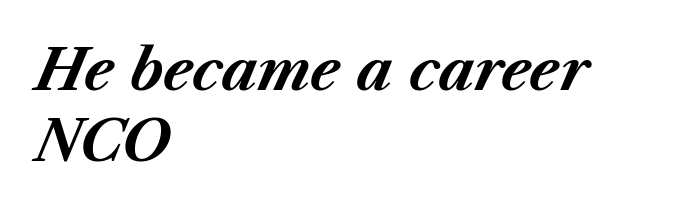
Q: Is the text bold? A: Yes.
Q: Is the text italic (slanted)? A: Yes, it leans right by about 23 degrees.
Q: Is the text underlined? A: No.
Q: How is the paragraph aligned? A: Left-aligned.
Q: Is the spacing between letters normal or unusually wide? A: Normal.
Q: Is the spacing between lines tight, normal or loose? A: Normal.
Q: Width (condensed, normal, or wide)? A: Normal.
Q: Stroke contrast? A: Medium.
Q: x-height? A: Medium.
Q: Monospaced? A: No.
